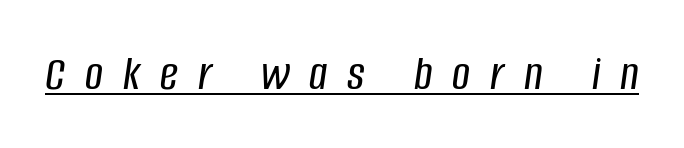
Between one letter and the next there's a generous, obvious gap. Underlining? Definitely there. The face used here has a pronounced slope to its letters. This sample has the flowing, uneven cadence of proportional lettering.
